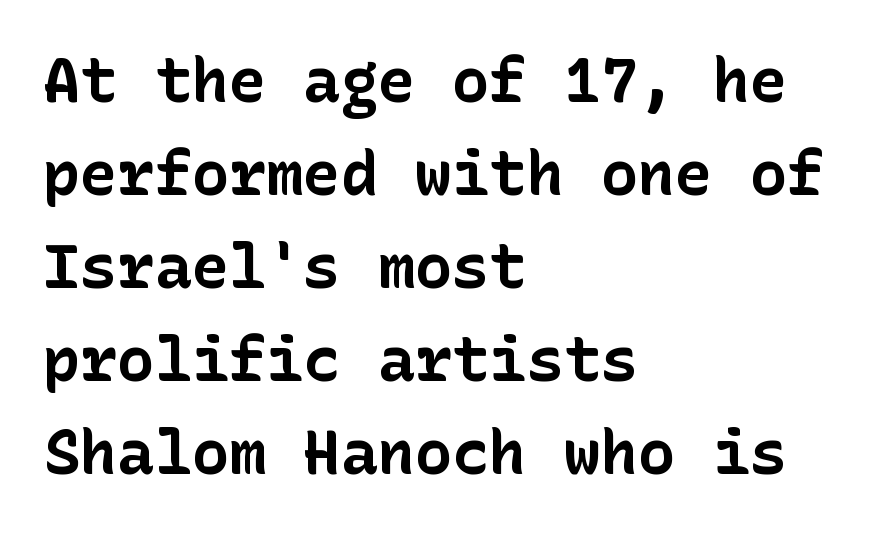
{"serif": "no", "italic": "no", "bold": "yes", "weight": "bold", "width": "normal", "stroke_contrast": "low", "x_height": "medium", "underline": "no", "align": "left", "line_spacing": "normal", "line_spacing_ratio": 1.5, "letter_spacing": "normal", "letter_spacing_em": 0.0, "glyph_px": 62}
